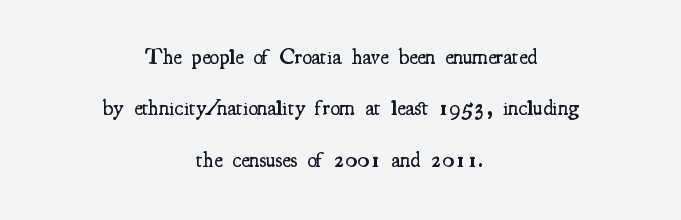
Q: Is the text bold? A: Semi-bold.
Q: Is the text italic (slanted)? A: No, it is upright.
Q: Is the text underlined? A: No.
Q: How is the paragraph aligned? A: Centered.
Q: Is the spacing between letters normal or unusually wide? A: Normal.
Q: Is the spacing between lines tight, normal or loose? A: Loose.
